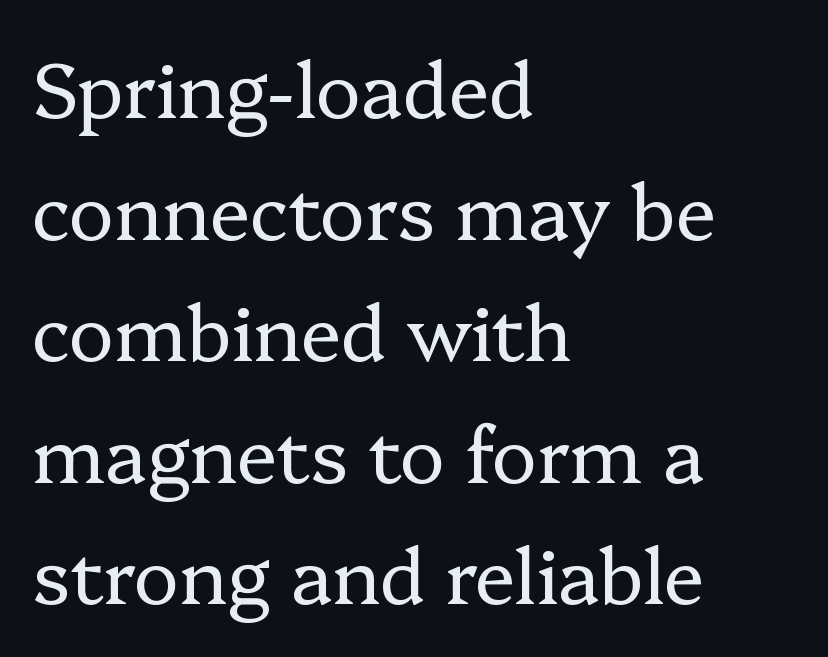
{"serif": "yes", "italic": "no", "bold": "no", "weight": "regular", "width": "normal", "stroke_contrast": "low", "x_height": "medium", "monospaced": "no", "underline": "no", "align": "left", "line_spacing": "normal", "line_spacing_ratio": 1.6, "letter_spacing": "normal", "letter_spacing_em": 0.0, "glyph_px": 76}
